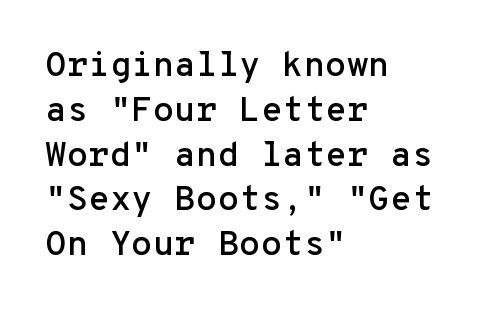
{"serif": "no", "italic": "no", "width": "normal", "stroke_contrast": "low", "x_height": "medium", "monospaced": "yes", "underline": "no", "align": "left", "line_spacing": "normal", "line_spacing_ratio": 1.28, "letter_spacing": "normal", "letter_spacing_em": 0.0, "glyph_px": 35}
